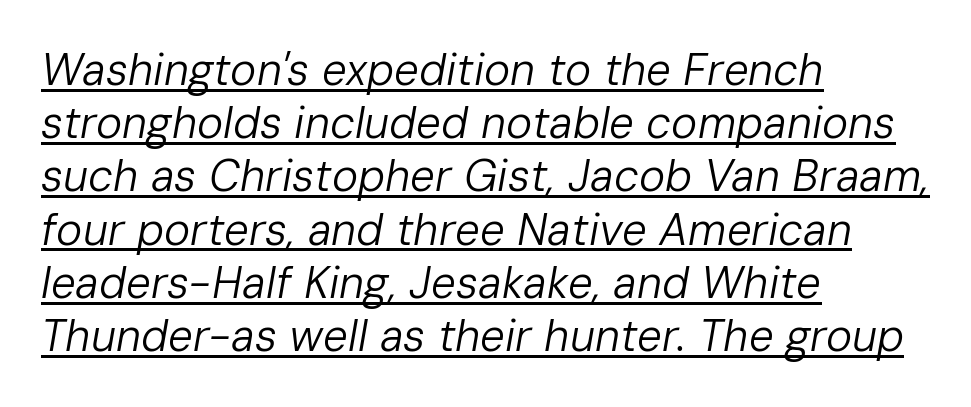
The image shows 44 px regular-weight type, italic (leaning right); set left-aligned, line spacing 1.21x, normal letter spacing, underlined; low stroke contrast and a medium x-height.
